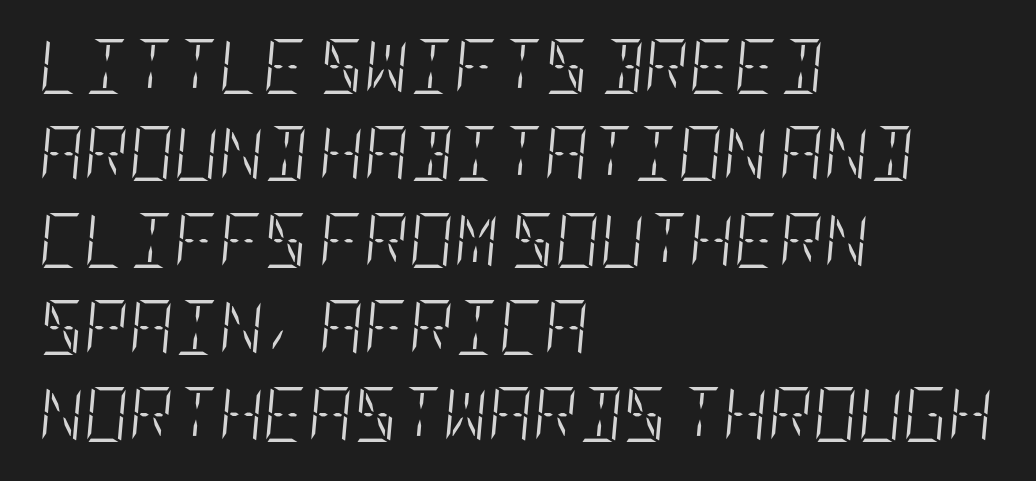
The baseline area is clear. Tall strokes in this sample are angled rather than plumb. Casual observation: everything's shoved over to the left. Vertical stems look standard width or narrower in stroke.
